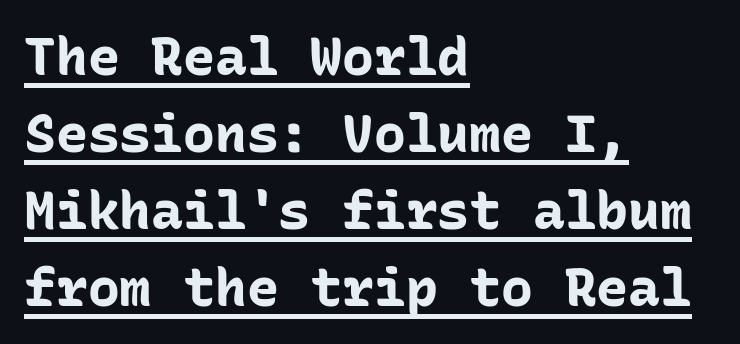
{"serif": "no", "italic": "no", "bold": "yes", "weight": "bold", "width": "normal", "stroke_contrast": "low", "x_height": "medium", "monospaced": "yes", "underline": "yes", "align": "left", "line_spacing": "normal", "line_spacing_ratio": 1.45, "letter_spacing": "normal", "letter_spacing_em": 0.0, "glyph_px": 53}
